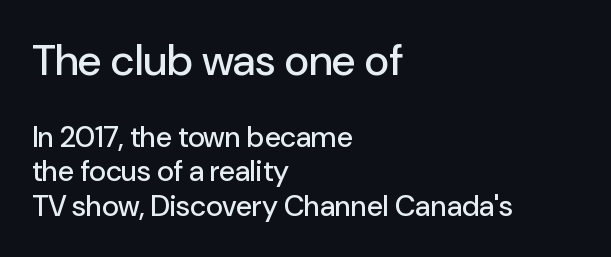
The paragraph shown leans on its left margin. Inter-character spacing is left at the font's built-in metrics. The gap between lines stays unmarked. Vertical strokes here are truly vertical. Looks like regular typesetting: each glyph gets only the width it needs.
